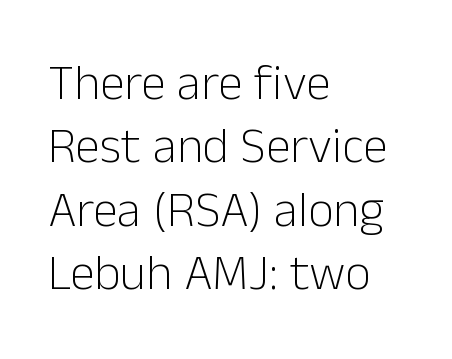
{"serif": "no", "italic": "no", "bold": "no", "weight": "light", "width": "normal", "stroke_contrast": "low", "x_height": "medium", "monospaced": "no", "underline": "no", "align": "left", "line_spacing": "normal", "line_spacing_ratio": 1.27, "letter_spacing": "normal", "letter_spacing_em": 0.0, "glyph_px": 50}
